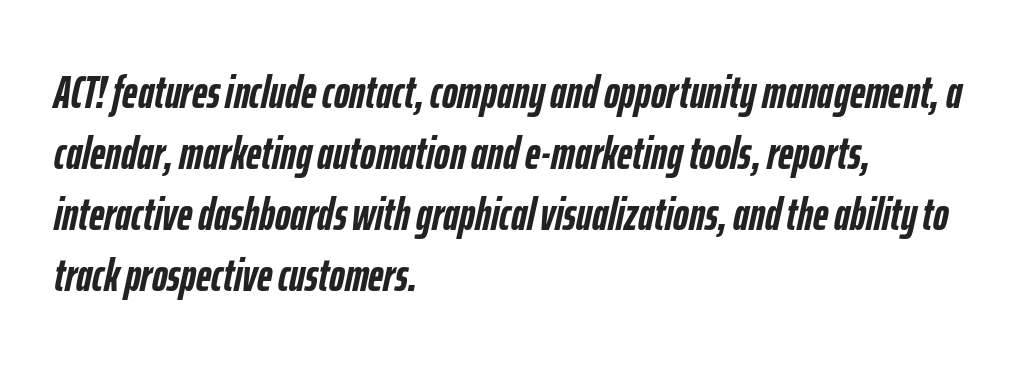
Q: Is the text bold? A: Yes.
Q: Is the text italic (slanted)? A: Yes, it leans right by about 12 degrees.
Q: Is the text underlined? A: No.
Q: How is the paragraph aligned? A: Left-aligned.
Q: Is the spacing between letters normal or unusually wide? A: Normal.
Q: Is the spacing between lines tight, normal or loose? A: Normal.
Q: Width (condensed, normal, or wide)? A: Condensed.
Q: Stroke contrast? A: Low.
Q: x-height? A: Medium.
Q: Monospaced? A: No.
